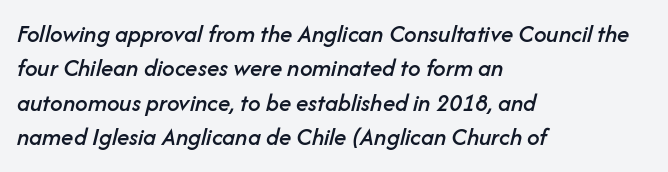
{"italic": "yes", "lean": "right", "slant_degrees": 14, "underline": "no", "align": "left", "line_spacing": "normal", "line_spacing_ratio": 1.38, "letter_spacing": "normal", "letter_spacing_em": 0.0, "glyph_px": 25}
